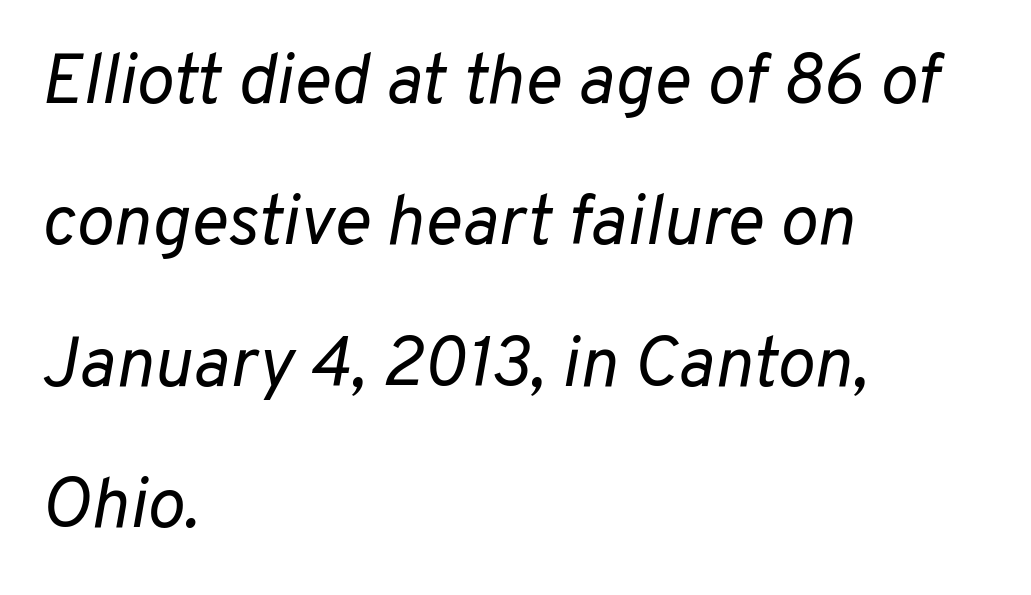
The image shows 71 px regular-weight type, italic (leaning right); set left-aligned, loose line spacing (1.99x), normal letter spacing, not underlined; low stroke contrast and a medium x-height.
